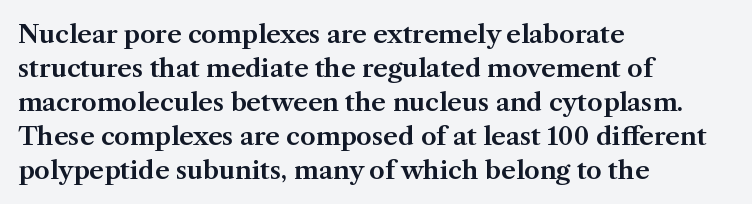
Q: Is the text italic (slanted)? A: No, it is upright.
Q: Is the text underlined? A: No.
Q: How is the paragraph aligned? A: Left-aligned.
Q: Is the spacing between letters normal or unusually wide? A: Normal.
Q: Is the spacing between lines tight, normal or loose? A: Normal.
